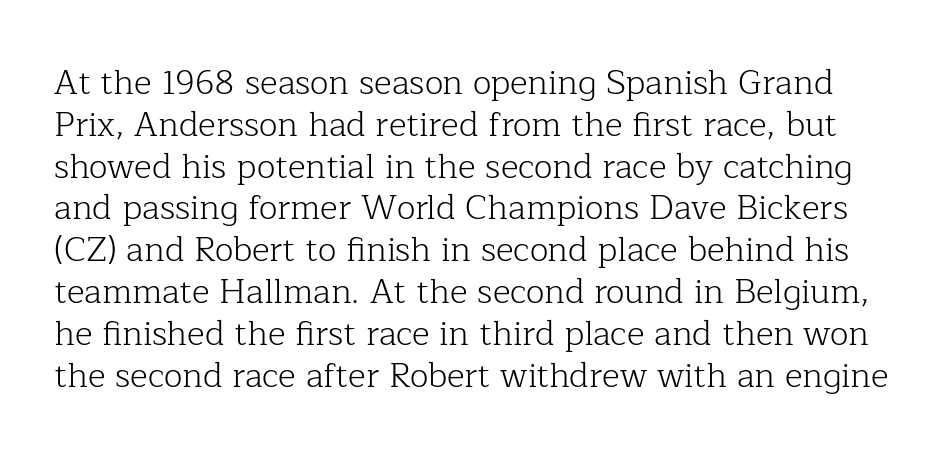
The image shows 34 px light serif type, upright; set line spacing 1.23x, normal letter spacing, not underlined; low stroke contrast and a medium x-height.
